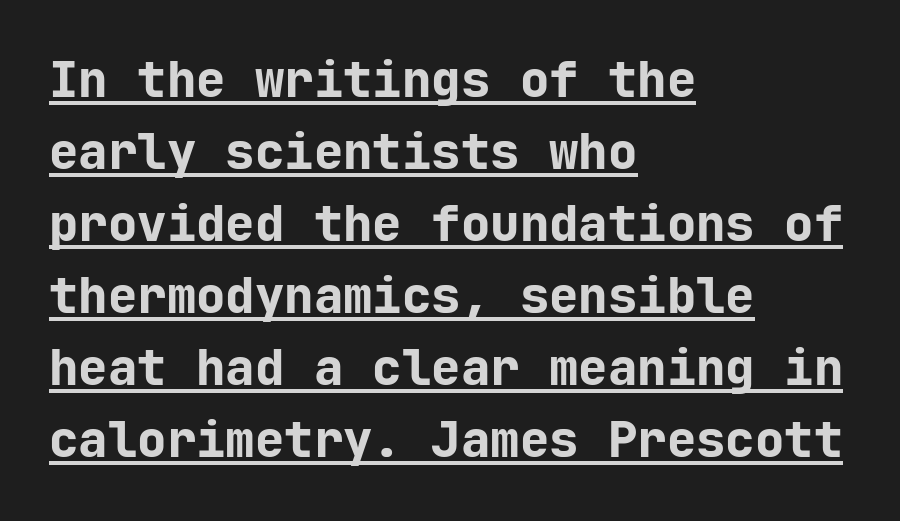
The image shows 49 px bold sans-serif type, upright, monospaced; set left-aligned, normal line spacing (1.47x), normal letter spacing, underlined; low stroke contrast and a medium x-height.
